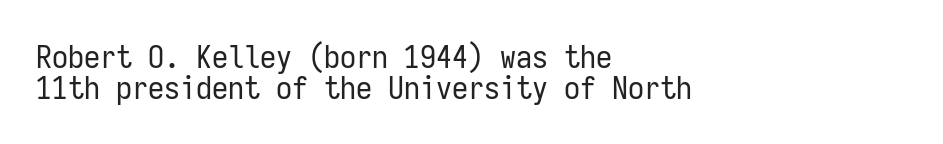
Serifs: no, the terminals of the letterforms are clean. Each word holds together tightly as a unit, with standard inter-letter gaps. These lines are rendered in a fixed-pitch font. Vertical stems look standard width or narrower in stroke.
